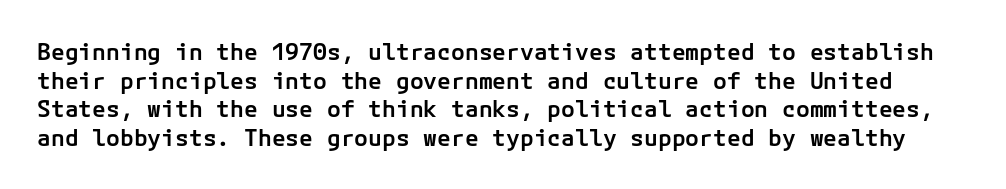
The image shows 23 px text type, upright; set line spacing 1.24x, normal letter spacing, not underlined.
